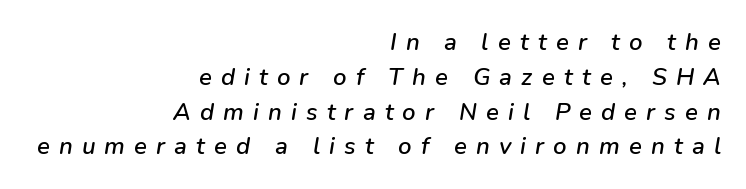
Q: Is the text italic (slanted)? A: Yes, it leans right by about 9 degrees.
Q: Is the text underlined? A: No.
Q: How is the paragraph aligned? A: Right-aligned.
Q: Is the spacing between letters normal or unusually wide? A: Unusually wide.
Q: Is the spacing between lines tight, normal or loose? A: Normal.
